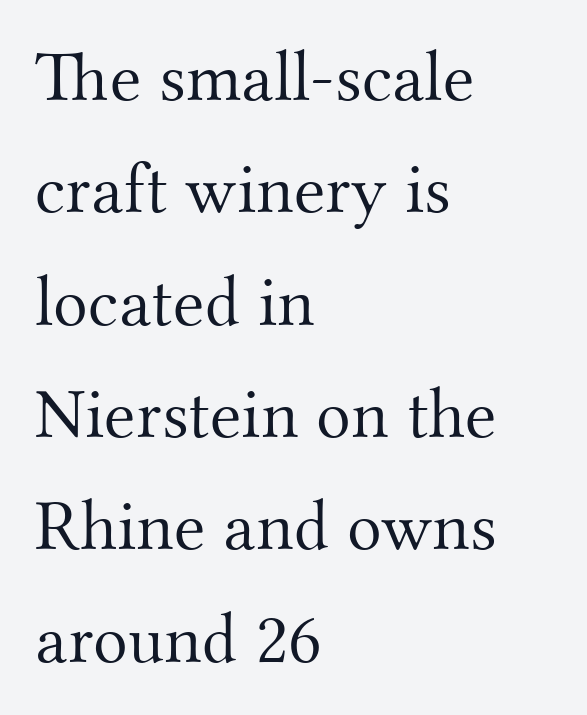
The image shows 72 px light serif type, upright; set left-aligned, normal line spacing (1.56x), normal letter spacing, not underlined; medium stroke contrast and a small x-height.
